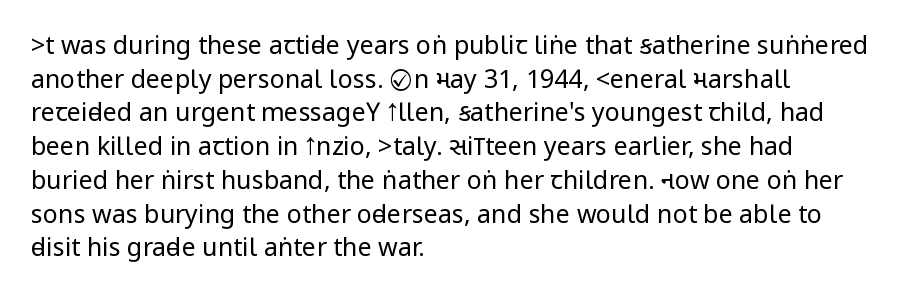
The image shows 25 px text type, upright; set left-aligned, normal line spacing (1.35x), normal letter spacing, not underlined.
